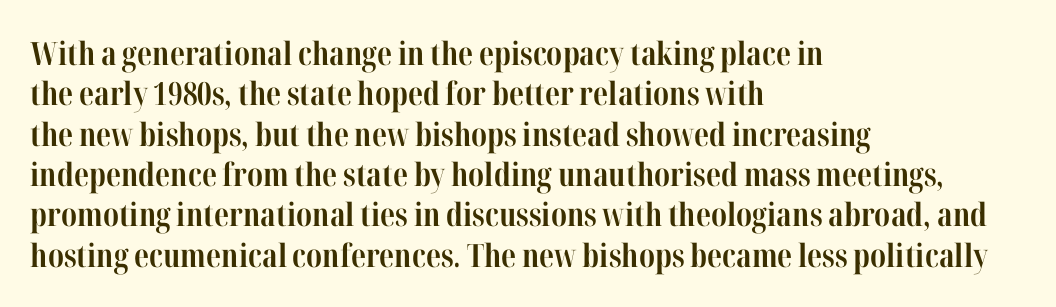
This is the regular roman posture of the typeface. The face used here is rendered with its standard letterfit. In CSS terms this would be text-align: left. Character widths vary here, with narrow letters taking less room than wide ones.
